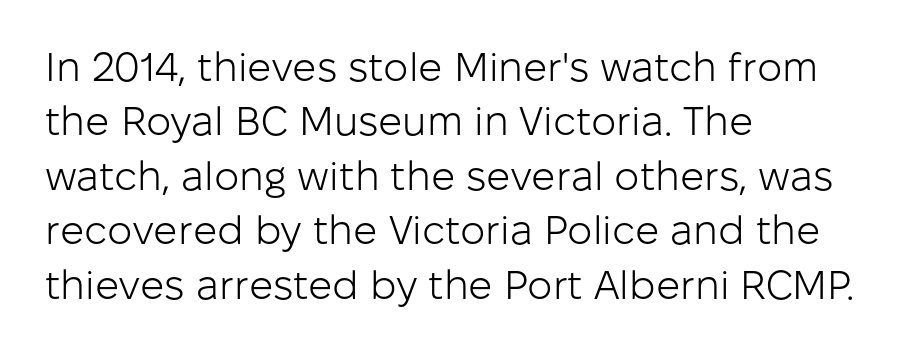
Leftover space on each line is placed entirely after the last word. The lines sit at an ordinary, default distance from one another. Tall strokes in this sample are plumb rather than angled. The glyphs are unaccompanied by any horizontal stroke below them.
